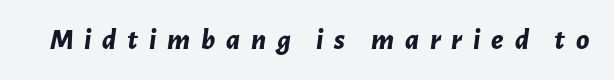
Is the type slanted? Yes — the strokes lean at a clear angle. Does the weight exceed regular? Yes, all the way to bold. What stands out about the letter spacing? Its width — letters are far apart. The foot of each line stays bare and open. The passage shown is typed in a proportional face where columns would drift.
